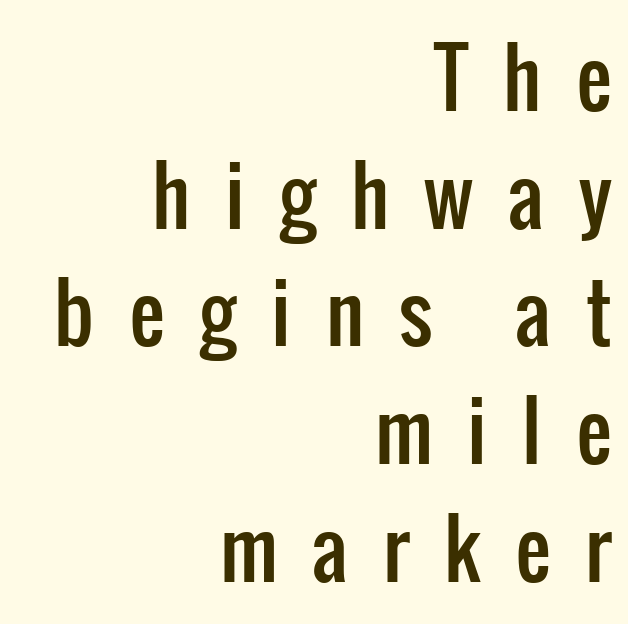
The letters stand upright; this is a roman face. Nothing sits at the stroke ends, so this counts as sans-serif. Regarding leading, the lines here are spaced in the standard way. Character widths vary here, with narrow letters taking less room than wide ones. The typesetter chose a ragged-left arrangement here. How are the letters spaced? Widely, with obvious added tracking.
